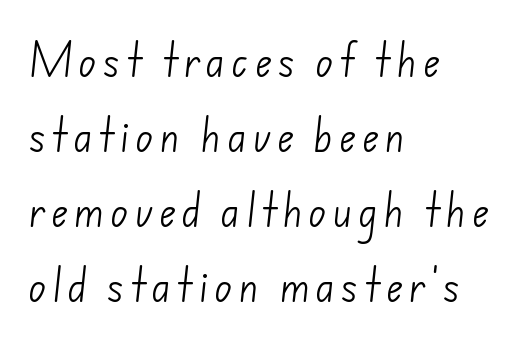
If you measured baseline to baseline, you'd find a long distance. Casual observation: everything's shoved over to the left. Check under the words: just untouched page. Ink coverage per letter is moderate at most.
